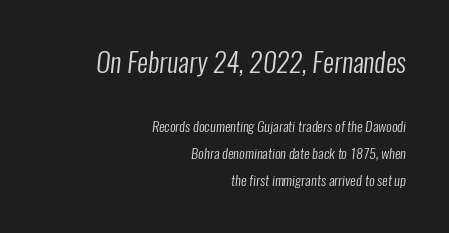
If you squint, the top block still reads clearly — it's the larger of the two. The specimen omits any rule beneath the text block's lines. Here the glyphs are tracked normally, forming tight word shapes. Reading down the block, your eye finds every line finishing at a fixed right position. Vertically, the passage feels expansive, rows floating well apart. The face looks like a standard text weight, possibly lighter.
